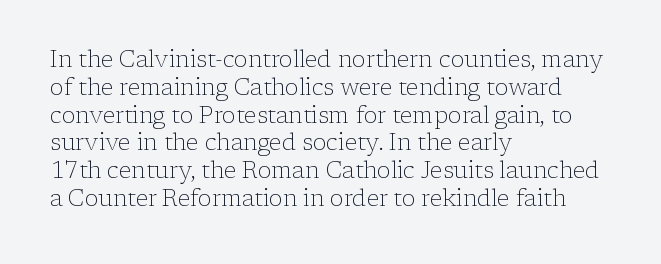
The image shows 23 px text type, upright; set left-aligned, line spacing 1.21x, normal letter spacing, not underlined.
